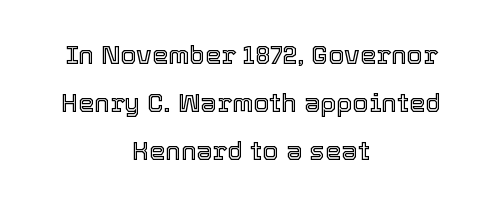
Q: Is the text italic (slanted)? A: No, it is upright.
Q: Is the text underlined? A: No.
Q: How is the paragraph aligned? A: Centered.
Q: Is the spacing between letters normal or unusually wide? A: Normal.
